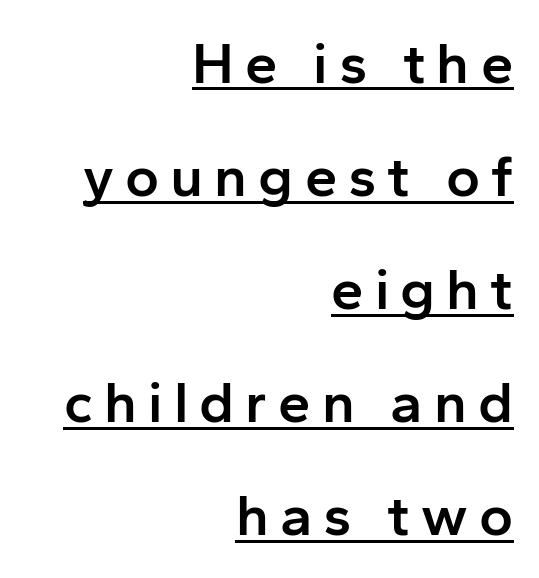
{"serif": "no", "italic": "no", "bold": "semi", "weight": "semibold", "width": "normal", "stroke_contrast": "low", "x_height": "medium", "monospaced": "no", "underline": "yes", "align": "right", "line_spacing": "loose", "line_spacing_ratio": 1.95, "glyph_px": 58}
